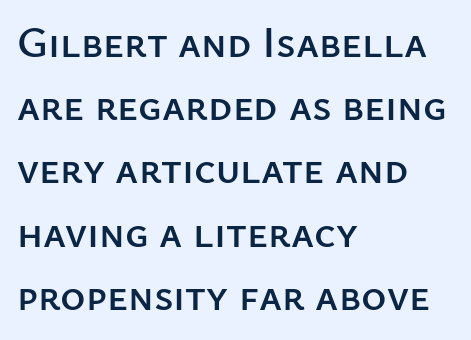
The image shows 43 px sans-serif type, upright; set left-aligned, normal line spacing (1.47x), normal letter spacing, not underlined; low stroke contrast and a medium x-height.
